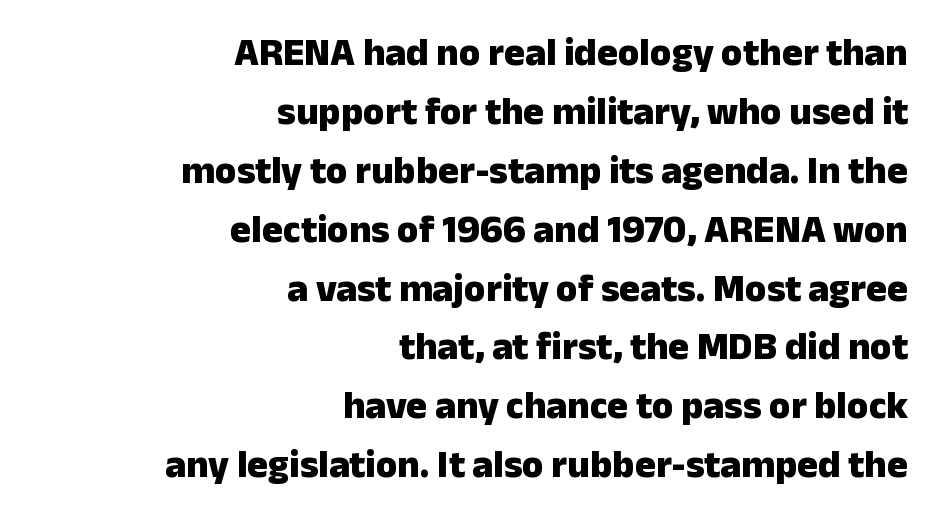
{"serif": "no", "italic": "no", "bold": "yes", "weight": "heavy", "width": "normal", "stroke_contrast": "low", "x_height": "medium", "monospaced": "no", "underline": "no", "align": "right", "line_spacing": "normal", "line_spacing_ratio": 1.51, "letter_spacing": "normal", "letter_spacing_em": 0.0, "glyph_px": 39}
